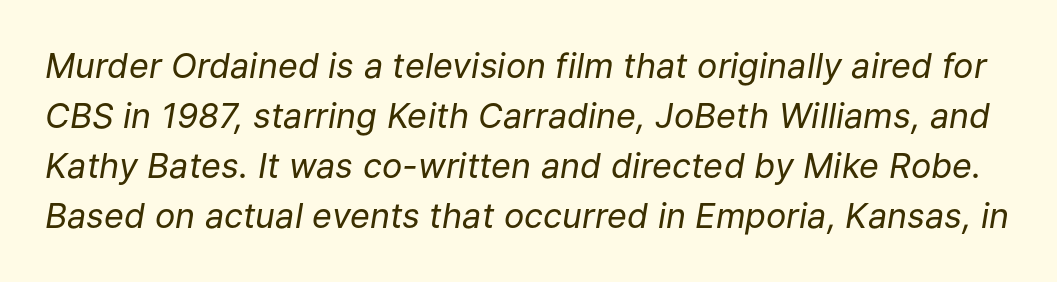
Note the varied advance widths — an 'i' is clearly narrower than an 'm'. Italic: yes, the glyphs are oblique. Check under the words: just untouched page. Is the letter spacing exaggerated? No — it looks like the ordinary default.
